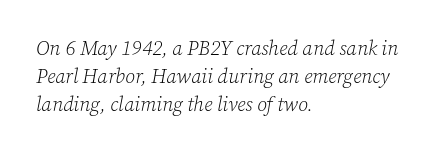
{"italic": "yes", "lean": "right", "slant_degrees": 12, "bold": "no", "underline": "no", "align": "left", "line_spacing": "normal", "line_spacing_ratio": 1.41, "letter_spacing": "normal", "letter_spacing_em": 0.0, "glyph_px": 20}
